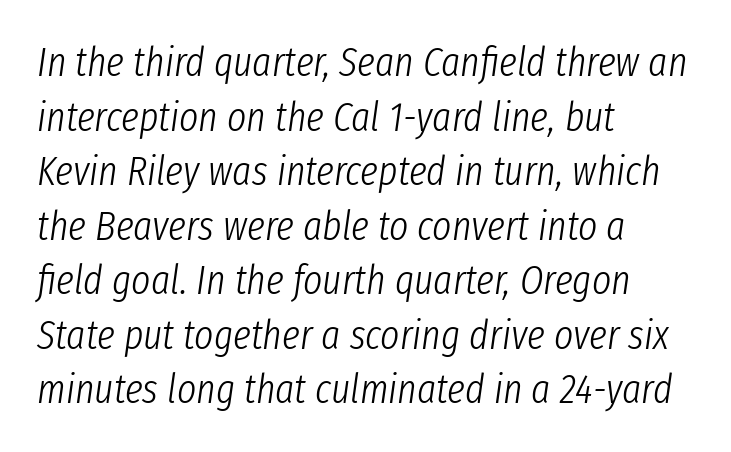
Varying glyph widths throughout — classic text-font behaviour. Notice how descenders clear the ascenders below comfortably — that's standard leading. The face used here has a pronounced slope to its letters. Glyph-to-glyph distance matches everyday printed text.
